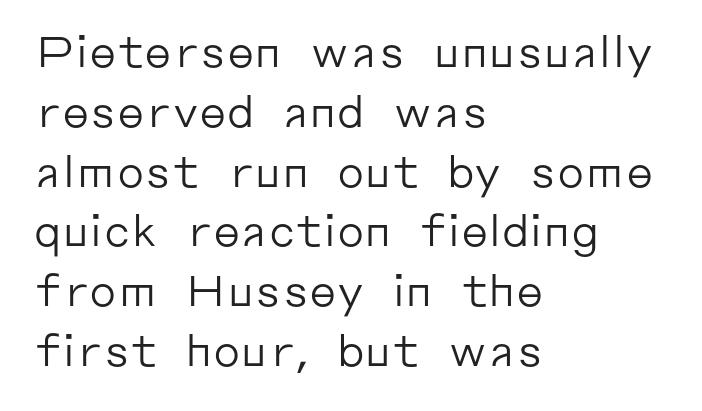
{"serif": "no", "italic": "no", "bold": "no", "weight": "regular", "width": "normal", "stroke_contrast": "low", "x_height": "medium", "monospaced": "no", "underline": "no", "align": "left", "line_spacing": "normal", "line_spacing_ratio": 1.39, "letter_spacing": "normal", "letter_spacing_em": 0.0, "glyph_px": 43}
